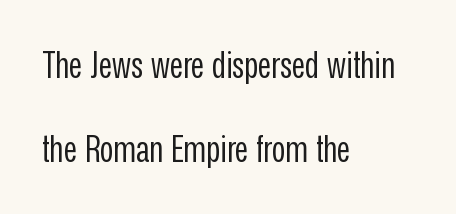
The image shows 37 px regular-weight, condensed sans-serif type, upright; set left-aligned, loose line spacing (2.28x), normal letter spacing, not underlined; low stroke contrast and a medium x-height.
